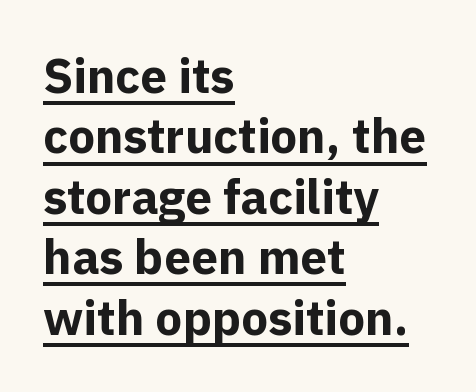
The image shows 48 px bold sans-serif type, upright; set left-aligned, normal line spacing (1.26x), normal letter spacing, underlined; a medium x-height.
